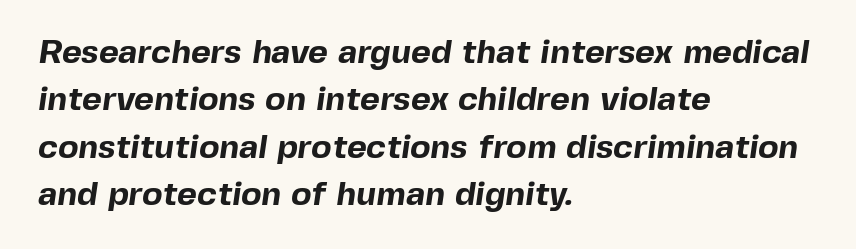
Descenders hang freely into open space. Compared with typical body copy, the letter spacing here is the same. Line starts are locked; line ends wander. Stroke thickness is high; the sample reads as a true bold. The passage shown is typeset with a sans-serif family.
